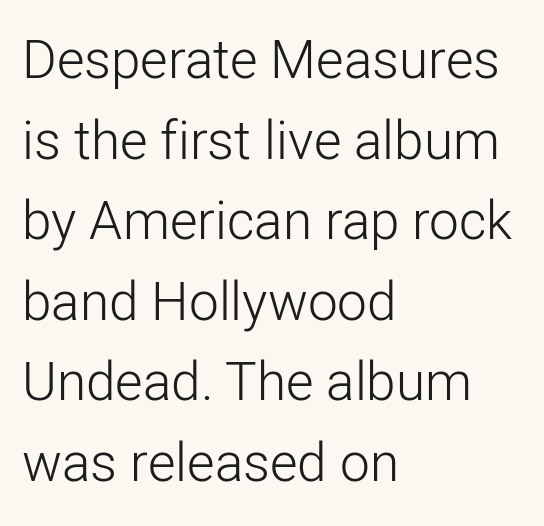
{"serif": "no", "italic": "no", "bold": "no", "weight": "light", "width": "normal", "stroke_contrast": "low", "x_height": "medium", "monospaced": "no", "underline": "no", "align": "left", "line_spacing": "normal", "line_spacing_ratio": 1.52, "letter_spacing": "normal", "letter_spacing_em": 0.0, "glyph_px": 53}
